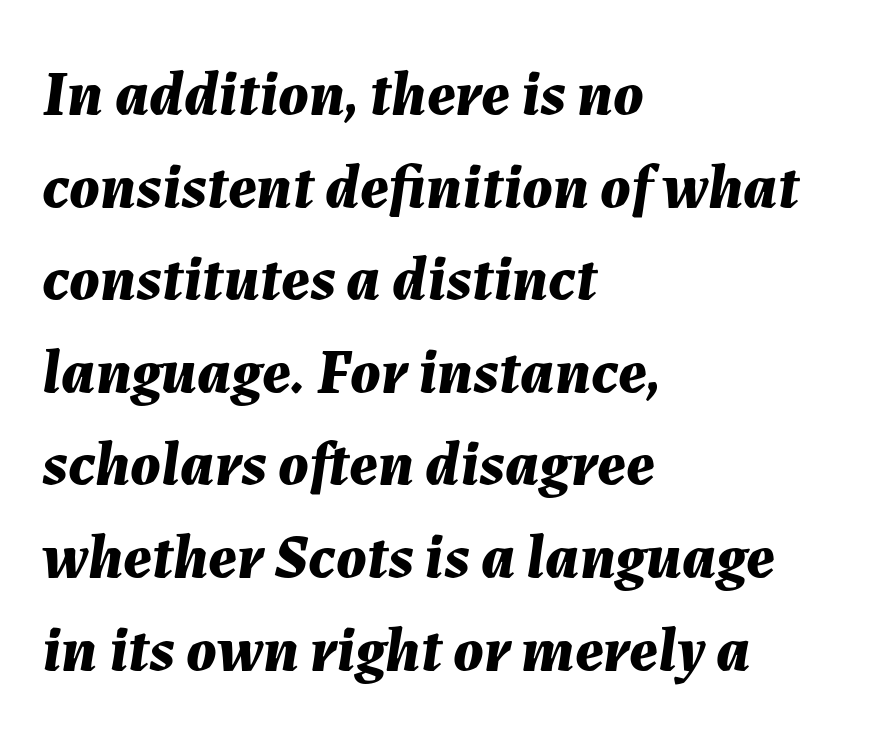
Here the designer chose a conventional face with non-uniform glyph widths. Only glyphs here, with clear space below each row. Default kerning and tracking; the words read as compact shapes. Every character sits at an angle, as italics do. These lines sit exactly where default settings would place them.
